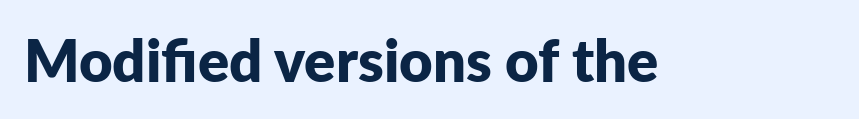
{"serif": "no", "italic": "no", "bold": "yes", "weight": "bold", "width": "normal", "stroke_contrast": "low", "x_height": "medium", "monospaced": "no", "underline": "no", "letter_spacing": "normal", "letter_spacing_em": 0.0, "glyph_px": 58}
